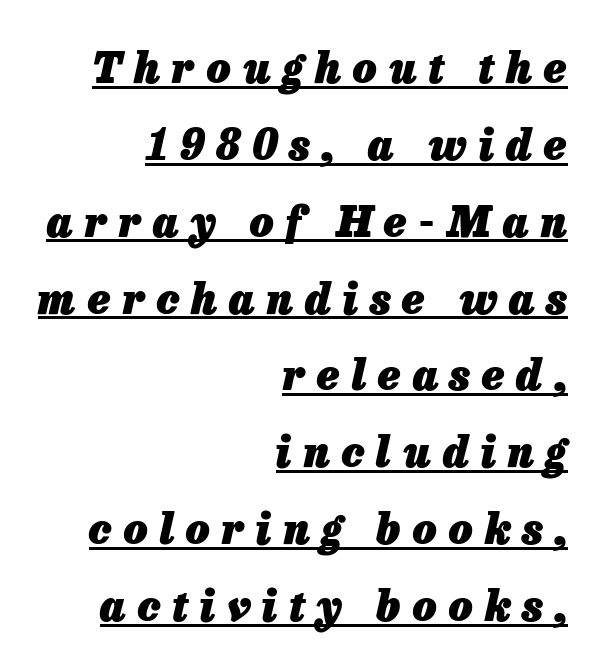
This sample is right-justified, so line beginnings fall wherever the words allow. How are the letters spaced? Widely, with obvious added tracking. A typesetter would call this proportional, since set widths differ per character. Caption: lettering with a line underneath.
